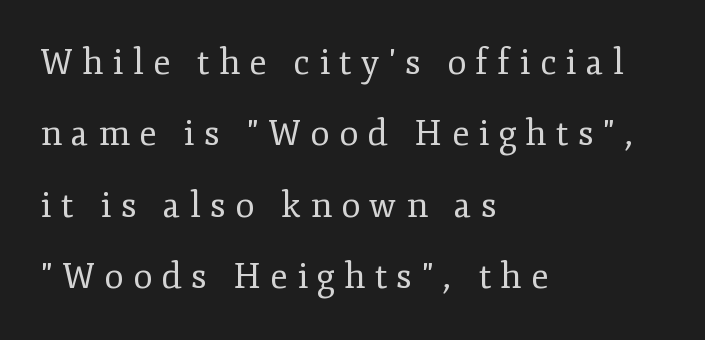
The image shows 35 px regular-weight serif type, upright; set left-aligned, loose line spacing (2.04x), unusually wide letter spacing (+0.27 em), not underlined; low stroke contrast and a small x-height.
